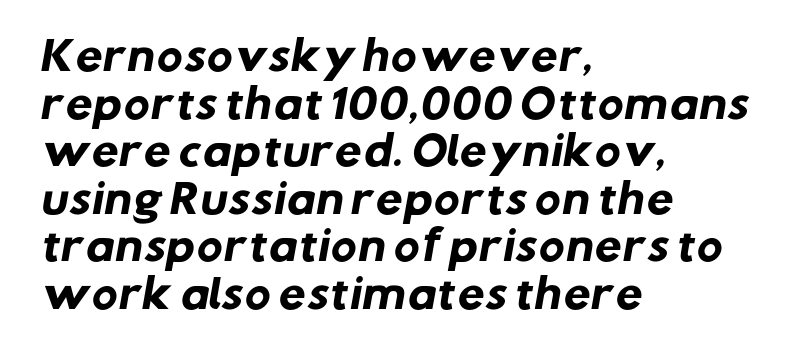
{"serif": "no", "bold": "yes", "weight": "heavy", "width": "normal", "stroke_contrast": "low", "x_height": "medium", "monospaced": "no", "underline": "no", "align": "left", "line_spacing_ratio": 1.22, "letter_spacing": "normal", "letter_spacing_em": 0.0, "glyph_px": 39}
